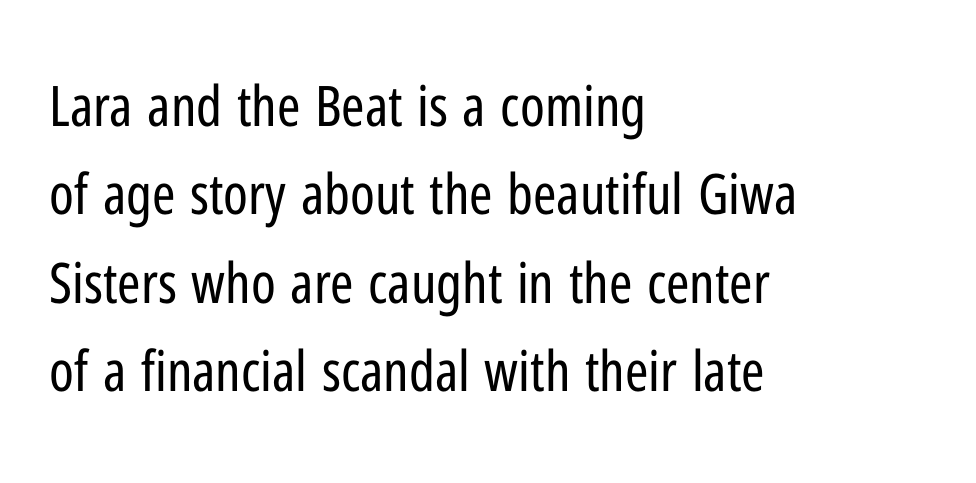
The image shows 56 px regular-weight, condensed sans-serif type, upright; set left-aligned, normal line spacing (1.58x), normal letter spacing, not underlined; low stroke contrast and a medium x-height.
